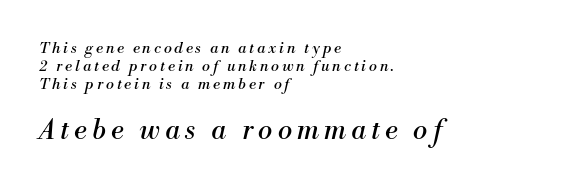
{"italic": "yes", "lean": "right", "slant_degrees": 13, "bold": "no", "underline": "no", "align": "left", "line_spacing_ratio": 1.19, "larger_block": "second", "size_ratio": 1.8, "glyph_px": 27}
